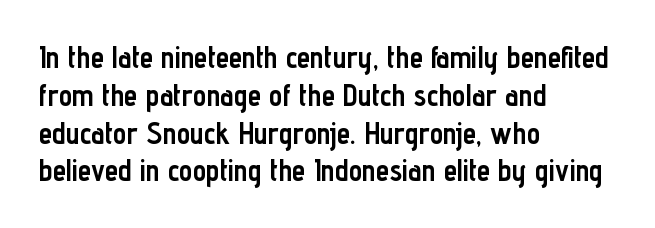
Bold? Absolutely — the strokes are thick and heavy. You could not count columns in this text — the font is proportionally spaced. A normal amount of white space separates one row of letters from the next. In terms of letterform style, serifs are entirely absent. Between one letter and the next there's only the usual sliver of space. The typesetter chose a ragged-right arrangement here.
